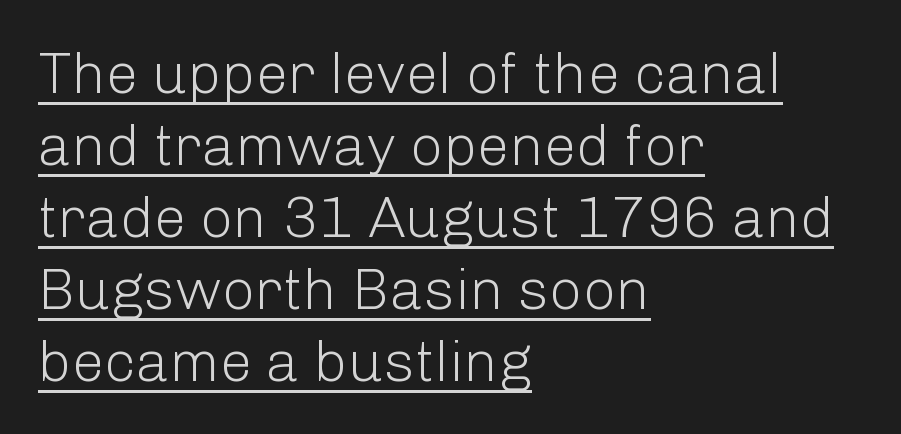
Here the designer chose a conventional face with non-uniform glyph widths. Compared with undecorated copy, this sample adds a rule below the words. All the whitespace from short lines collects on the right. Weight: in the light-to-regular range. A sans-serif font was chosen for this passage.
